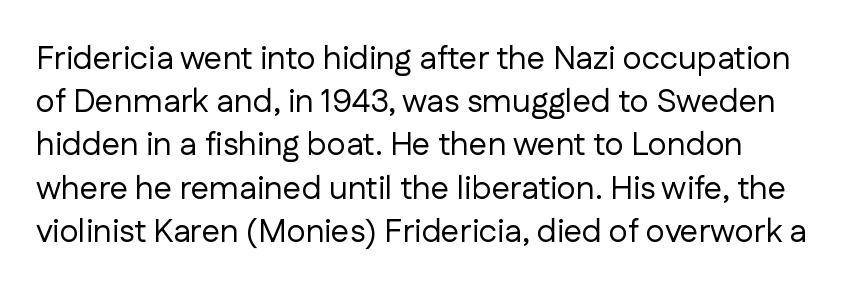
The image shows 33 px regular-weight sans-serif type, upright; set normal line spacing (1.31x), normal letter spacing, not underlined; low stroke contrast and a medium x-height.
